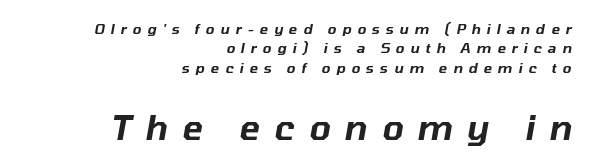
A typesetter would mark this as italic. Which of the two is more prominent by size? The second, at the bottom. Baseline-to-baseline distance is the conventional proportion of letter height. Casual observation: everything's shoved over to the right.
